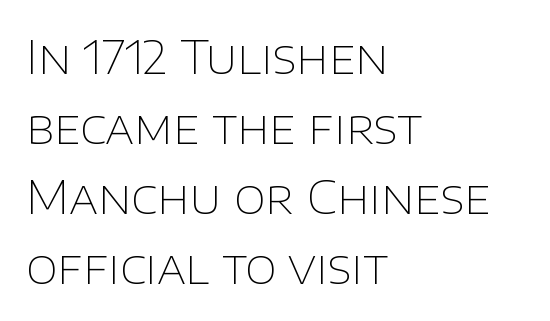
The rendering uses a moderate line-height, typical for paragraphs. You could call the tracking neutral — neither tight nor loose. The typesetter chose a ragged-right arrangement here. Grotesque or geometric, the face here clearly has no serifs. The face looks like a standard text weight, possibly lighter.
